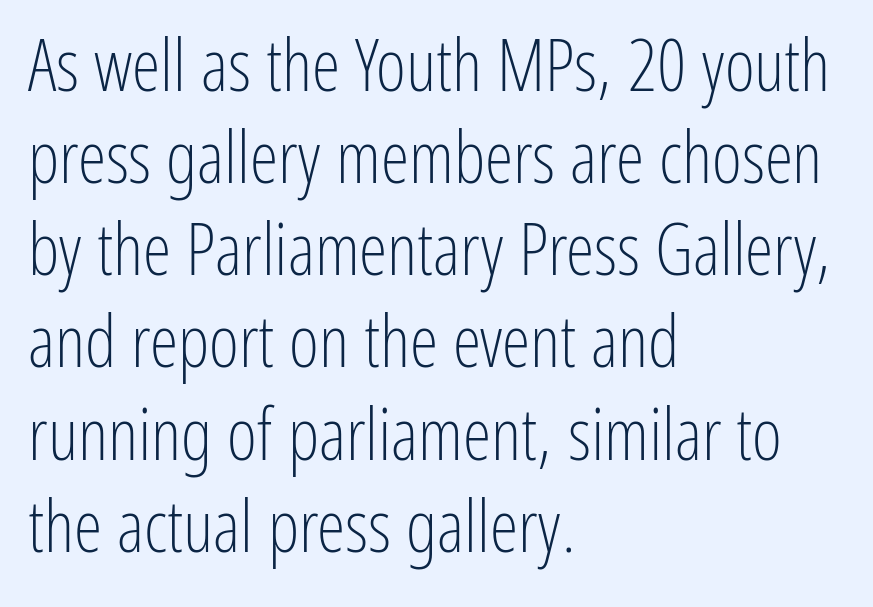
Character widths vary here, with narrow letters taking less room than wide ones. Stems here are at most as thick as an everyday book face. Anything drawn beneath the words? Only blank space. Does the lettering tilt? It doesn't — this is upright. The font family rendered here belongs to the sans-serif group.
